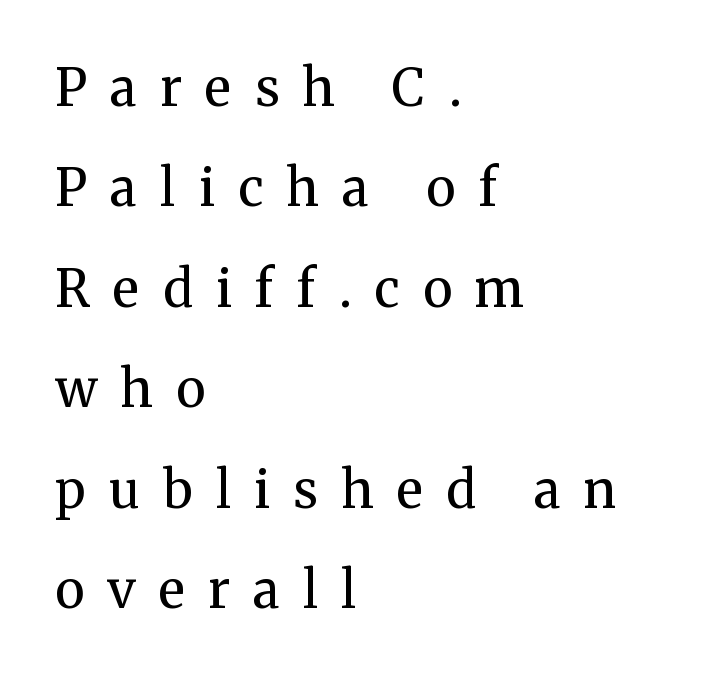
This is roman type, the default non-slanted kind. The leading is generous, giving the passage an open texture. I'd call this a serif setting — the letters wear small feet. A quiet, ordinary-to-light weight characterises the typeface.
